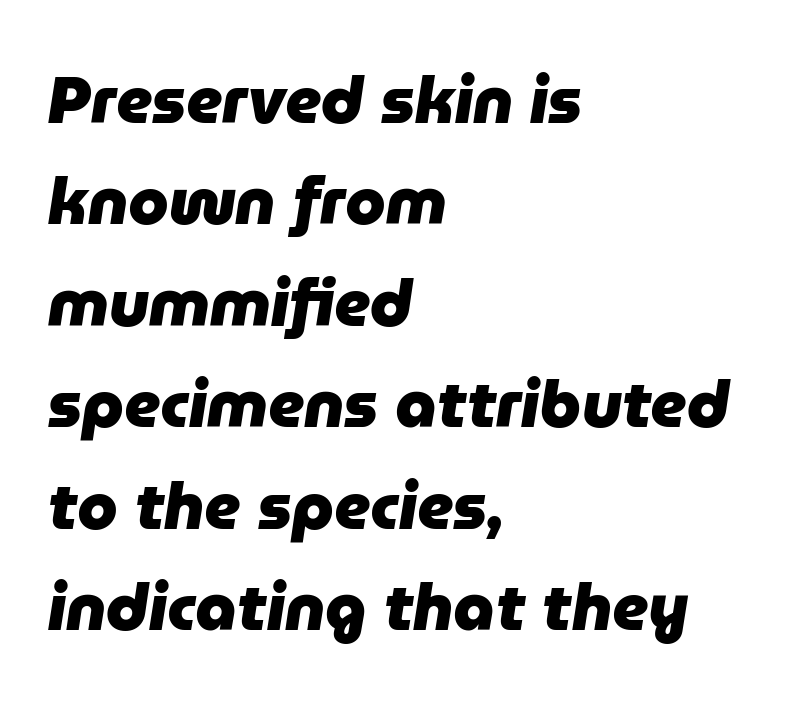
Q: Is the text bold? A: Yes.
Q: Is the text italic (slanted)? A: Yes, it leans right by about 9 degrees.
Q: Is the text underlined? A: No.
Q: How is the paragraph aligned? A: Left-aligned.
Q: Is the spacing between letters normal or unusually wide? A: Normal.
Q: Is the spacing between lines tight, normal or loose? A: Normal.
Q: Width (condensed, normal, or wide)? A: Normal.
Q: Stroke contrast? A: Low.
Q: x-height? A: Medium.
Q: Monospaced? A: No.
